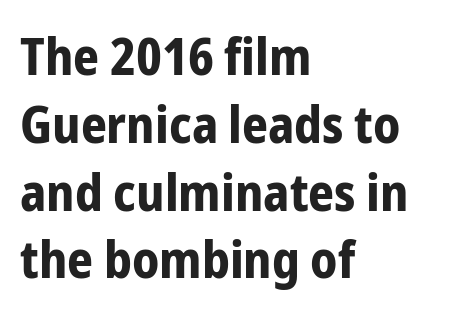
The image shows 51 px bold, condensed sans-serif type, upright; set left-aligned, normal line spacing (1.33x), normal letter spacing, not underlined; low stroke contrast and a medium x-height.
